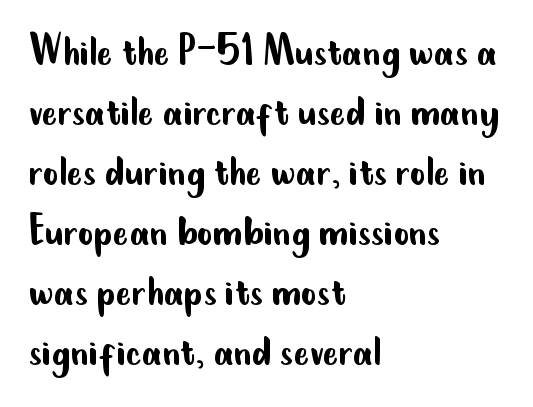
{"serif": "no", "italic": "no", "bold": "no", "weight": "regular", "width": "condensed", "stroke_contrast": "low", "x_height": "small", "monospaced": "no", "underline": "no", "align": "left", "line_spacing": "normal", "line_spacing_ratio": 1.25, "letter_spacing": "normal", "letter_spacing_em": 0.0, "glyph_px": 48}
